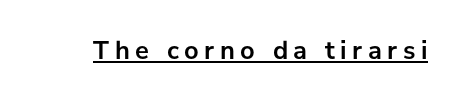
{"italic": "no", "bold": "yes", "underline": "yes", "letter_spacing": "wide", "letter_spacing_em": 0.21, "glyph_px": 26}
